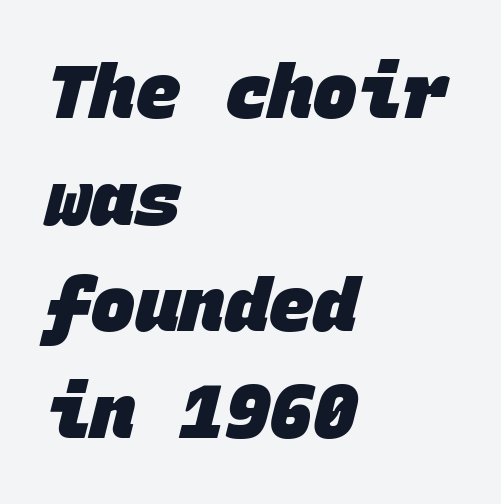
The image shows 74 px heavy sans-serif type, monospaced; set left-aligned, normal line spacing (1.44x), normal letter spacing, not underlined; low stroke contrast and a large x-height.
